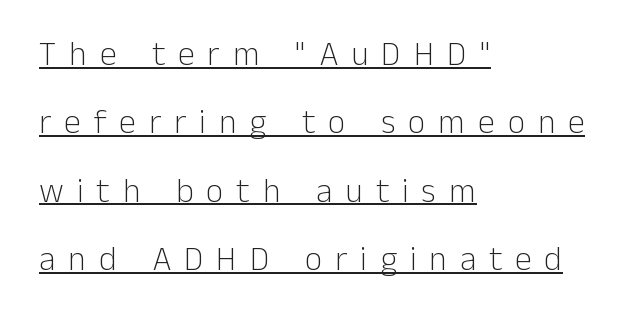
{"serif": "no", "italic": "no", "bold": "no", "weight": "light", "width": "normal", "stroke_contrast": "low", "x_height": "medium", "monospaced": "no", "underline": "yes", "align": "left", "line_spacing": "loose", "line_spacing_ratio": 2.01, "letter_spacing": "wide", "letter_spacing_em": 0.38, "glyph_px": 34}
